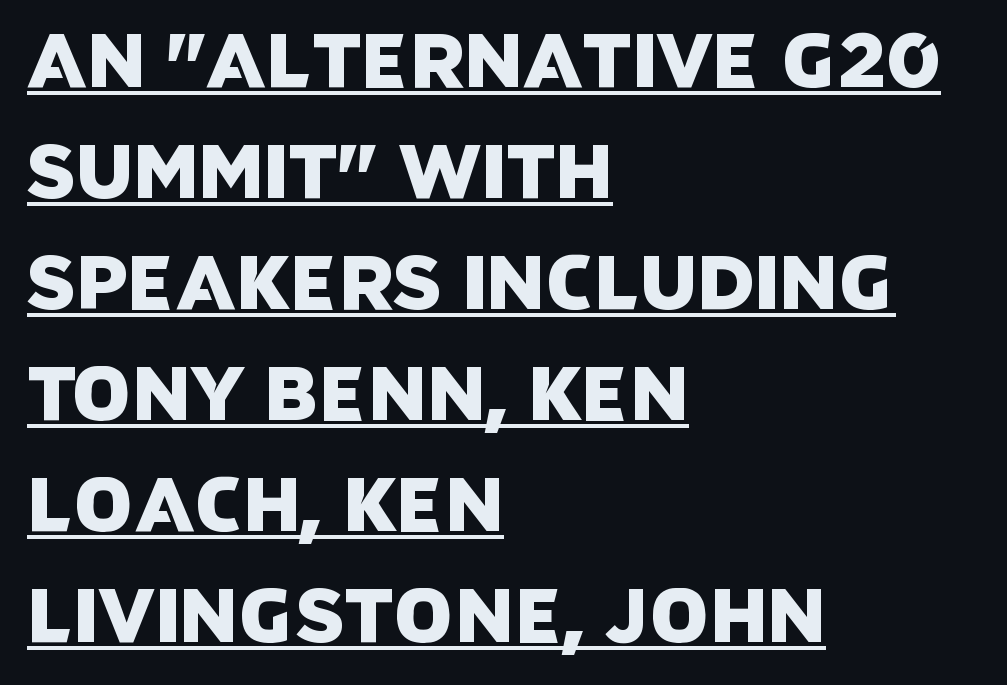
{"serif": "no", "width": "normal", "stroke_contrast": "low", "x_height": "large", "monospaced": "no", "underline": "yes", "align": "left", "line_spacing": "normal", "line_spacing_ratio": 1.48, "letter_spacing": "normal", "letter_spacing_em": 0.0, "glyph_px": 75}
